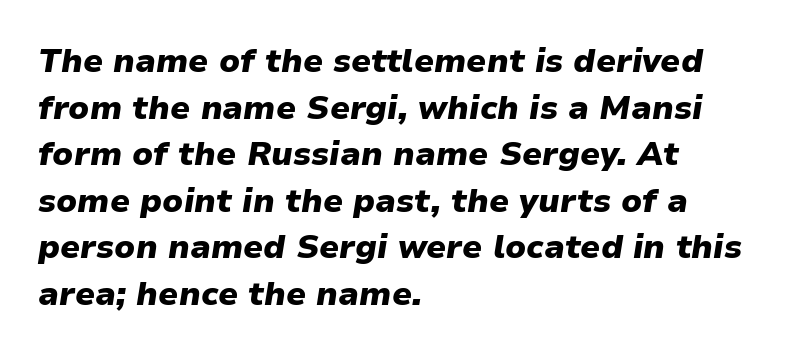
Q: Is the text bold? A: Yes.
Q: Is the text italic (slanted)? A: Yes, it leans right by about 9 degrees.
Q: Is the text underlined? A: No.
Q: How is the paragraph aligned? A: Left-aligned.
Q: Is the spacing between letters normal or unusually wide? A: Normal.
Q: Is the spacing between lines tight, normal or loose? A: Normal.
Q: Width (condensed, normal, or wide)? A: Normal.
Q: Stroke contrast? A: Low.
Q: x-height? A: Medium.
Q: Monospaced? A: No.
